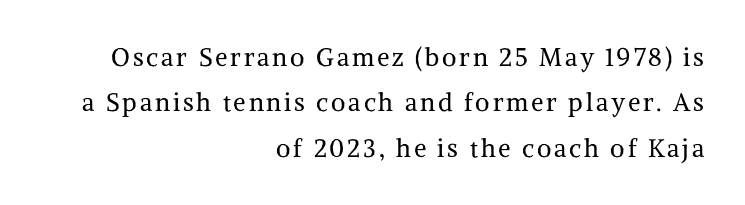
A light-to-regular cut is what we see here. Posture: upright roman. The ragged edge is on the left, which tells us the setting is flush right. Type without underlining.
